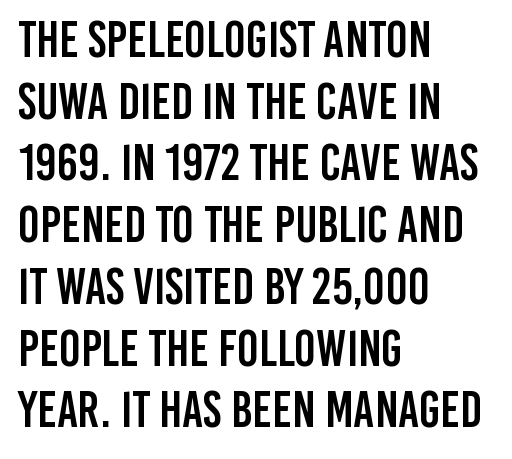
{"serif": "no", "italic": "no", "width": "condensed", "stroke_contrast": "low", "x_height": "large", "monospaced": "no", "underline": "no", "align": "left", "line_spacing_ratio": 1.21, "letter_spacing": "normal", "letter_spacing_em": 0.0, "glyph_px": 51}
